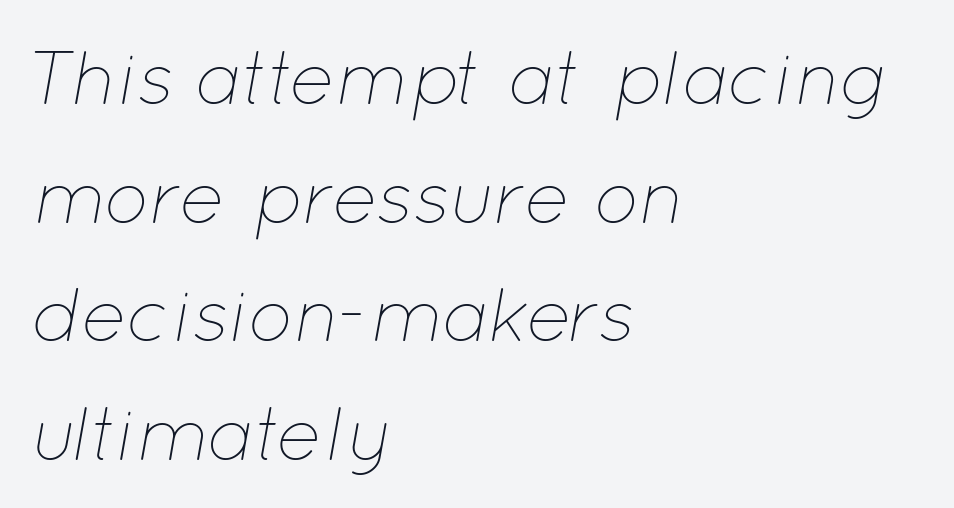
{"italic": "yes", "lean": "right", "slant_degrees": 12, "bold": "no", "weight": "thin", "width": "normal", "stroke_contrast": "low", "x_height": "medium", "monospaced": "no", "underline": "no", "align": "left", "line_spacing": "normal", "line_spacing_ratio": 1.56, "letter_spacing": "normal", "letter_spacing_em": 0.0, "glyph_px": 76}
